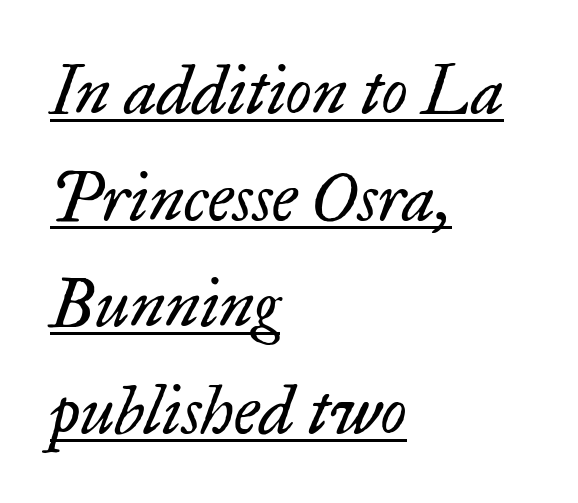
Q: Is the text bold? A: No.
Q: Is the text italic (slanted)? A: Yes, it leans right by about 17 degrees.
Q: Is the typeface a serif or a sans-serif typeface? A: Serif.
Q: Is the text underlined? A: Yes.
Q: How is the paragraph aligned? A: Left-aligned.
Q: Is the spacing between letters normal or unusually wide? A: Normal.
Q: Is the spacing between lines tight, normal or loose? A: Normal.
Q: Width (condensed, normal, or wide)? A: Normal.
Q: Stroke contrast? A: Low.
Q: x-height? A: Small.
Q: Monospaced? A: No.
